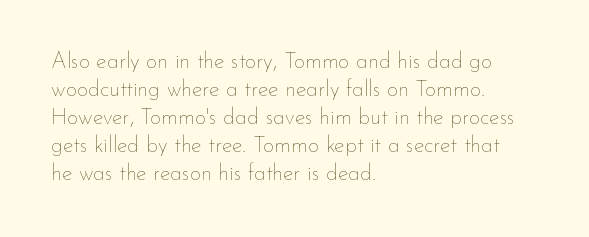
No extra ink here — the face is not bold. Students, observe: this is what conventionally led text looks like. Visually the block forms a straight wall on the left and a jagged coastline on the right. Clear beneath every line of the passage.
